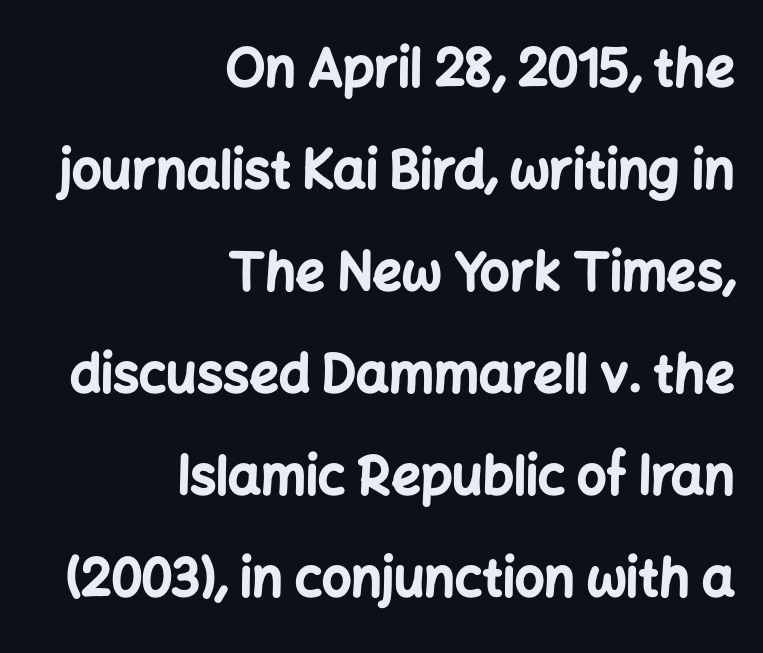
{"serif": "no", "italic": "no", "bold": "yes", "weight": "bold", "width": "normal", "stroke_contrast": "low", "x_height": "medium", "monospaced": "no", "underline": "no", "align": "right", "line_spacing": "loose", "line_spacing_ratio": 1.96, "letter_spacing": "normal", "letter_spacing_em": 0.0, "glyph_px": 52}
